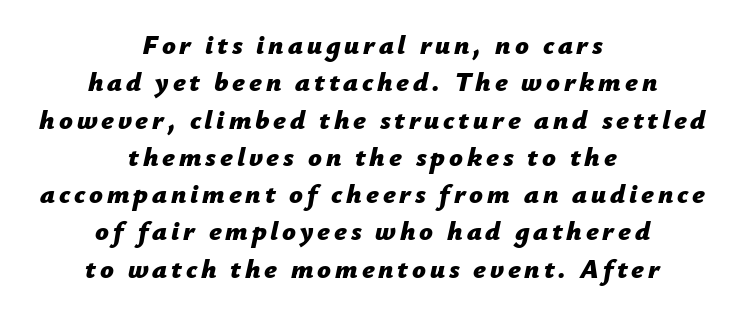
{"italic": "yes", "lean": "right", "slant_degrees": 12, "bold": "yes", "underline": "no", "align": "center", "line_spacing": "normal", "line_spacing_ratio": 1.38, "glyph_px": 27}
